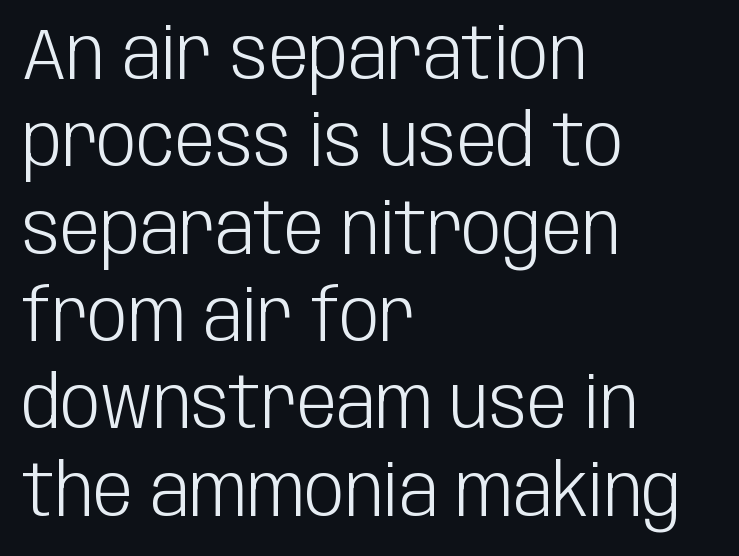
Is the block centered? No — it sits flush against the left margin. Descender tails drop into unmarked territory. Note the varied advance widths — an 'i' is clearly narrower than an 'm'. Examine the stroke ends and you'll find no serifs. Do the letters lean? They stand straight.
